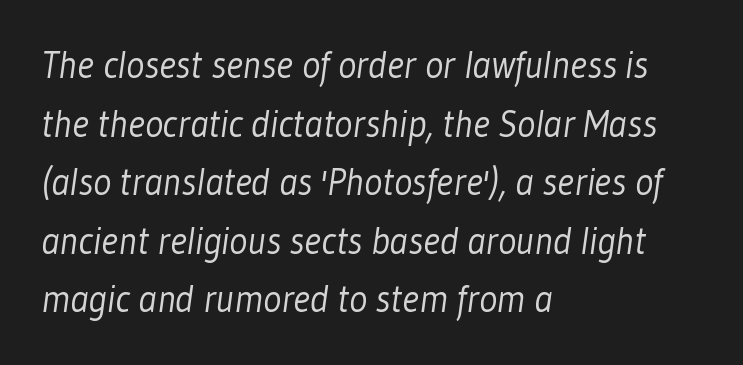
These lines are rendered in a variable-pitch font. This is sans-serif lettering, the kind often seen on screens and signage. Students, note that the glyphs here touch the page at normal intervals. Beneath every word, the page is bare. The rendering anchors every line to the left-hand side. The font is comparable to plain body text, perhaps lighter.
